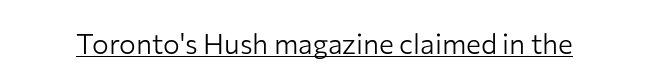
Q: Is the text bold? A: No.
Q: Is the text italic (slanted)? A: No, it is upright.
Q: Is the typeface a serif or a sans-serif typeface? A: Sans-serif.
Q: Is the text underlined? A: Yes.
Q: Is the spacing between letters normal or unusually wide? A: Normal.
Q: Width (condensed, normal, or wide)? A: Normal.
Q: Stroke contrast? A: Low.
Q: x-height? A: Medium.
Q: Monospaced? A: No.
